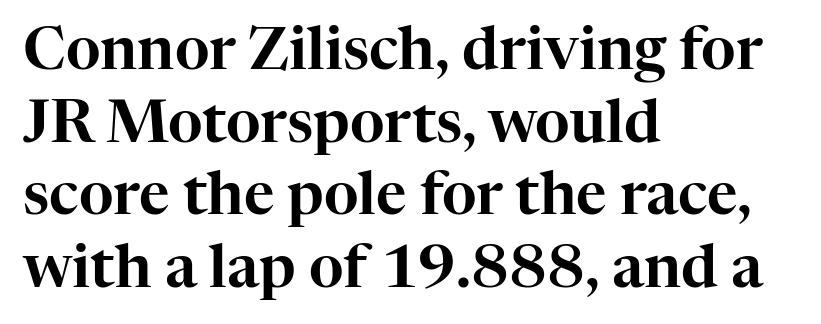
Q: Is the text italic (slanted)? A: No, it is upright.
Q: Is the typeface a serif or a sans-serif typeface? A: Serif.
Q: Is the text underlined? A: No.
Q: How is the paragraph aligned? A: Left-aligned.
Q: Is the spacing between letters normal or unusually wide? A: Normal.
Q: Width (condensed, normal, or wide)? A: Normal.
Q: Stroke contrast? A: High.
Q: x-height? A: Medium.
Q: Monospaced? A: No.
